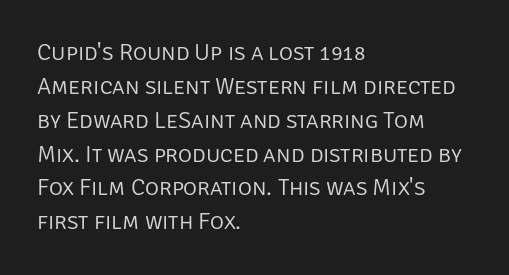
{"italic": "no", "bold": "no", "underline": "no", "align": "left", "line_spacing": "normal", "line_spacing_ratio": 1.41, "letter_spacing": "normal", "letter_spacing_em": 0.0, "glyph_px": 24}
